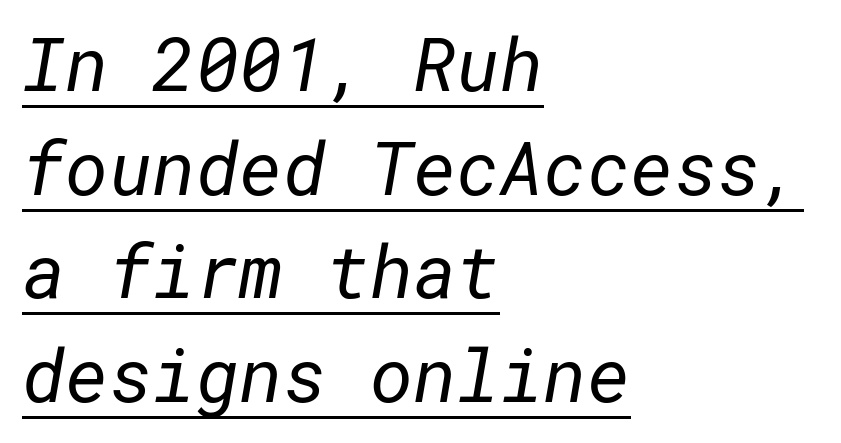
{"serif": "no", "bold": "no", "weight": "regular", "width": "normal", "stroke_contrast": "low", "x_height": "medium", "underline": "yes", "align": "left", "line_spacing": "normal", "line_spacing_ratio": 1.4, "letter_spacing": "normal", "letter_spacing_em": 0.0, "glyph_px": 74}
